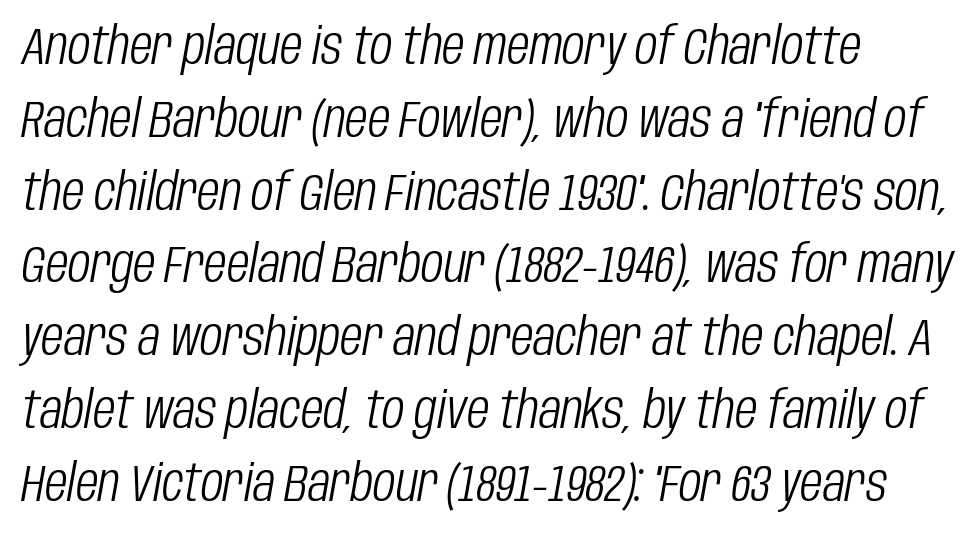
{"italic": "yes", "lean": "right", "slant_degrees": 10, "bold": "no", "weight": "light", "width": "condensed", "stroke_contrast": "low", "x_height": "large", "monospaced": "no", "underline": "no", "align": "left", "line_spacing": "normal", "line_spacing_ratio": 1.4, "letter_spacing": "normal", "letter_spacing_em": 0.0, "glyph_px": 52}
